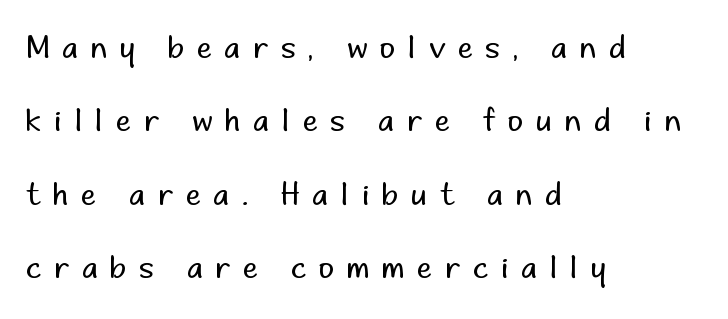
The image shows 30 px regular-weight sans-serif type, upright; set left-aligned, loose line spacing (2.45x), unusually wide letter spacing (+0.43 em), not underlined; low stroke contrast and a small x-height.
